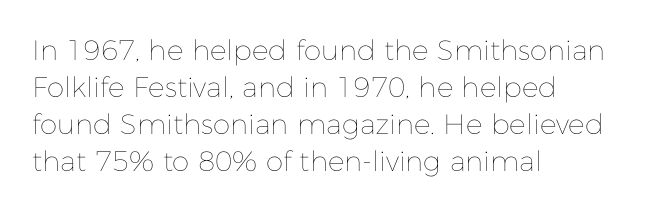
Q: Is the text bold? A: No.
Q: Is the text italic (slanted)? A: No, it is upright.
Q: Is the text underlined? A: No.
Q: How is the paragraph aligned? A: Left-aligned.
Q: Is the spacing between letters normal or unusually wide? A: Normal.
Q: Is the spacing between lines tight, normal or loose? A: Normal.
Q: Width (condensed, normal, or wide)? A: Normal.
Q: Stroke contrast? A: Low.
Q: x-height? A: Medium.
Q: Monospaced? A: No.
